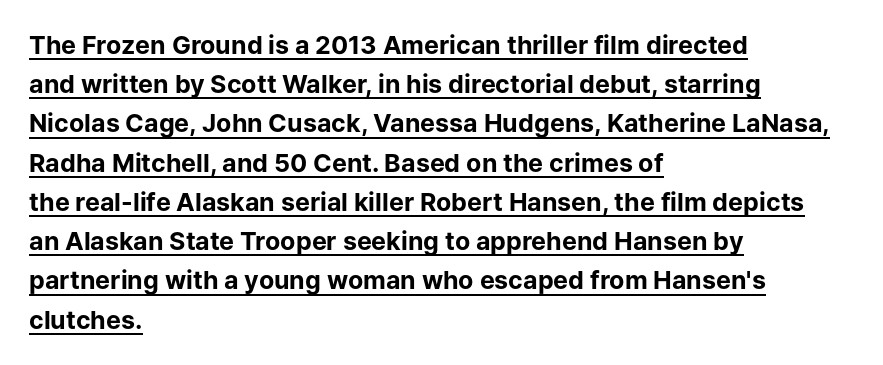
{"italic": "no", "bold": "yes", "underline": "yes", "align": "left", "line_spacing": "normal", "line_spacing_ratio": 1.57, "letter_spacing": "normal", "letter_spacing_em": 0.0, "glyph_px": 25}
